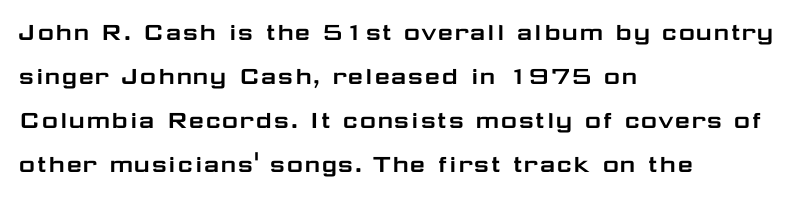
The image shows 28 px wide sans-serif type, upright; set left-aligned, normal line spacing (1.57x), normal letter spacing, not underlined; low stroke contrast and a medium x-height.
